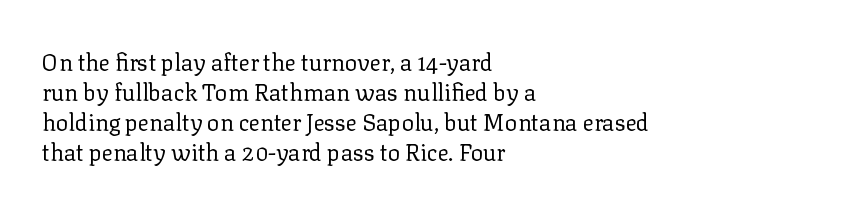
The lines are quadded left. The font sits on the lighter half of the weight spectrum, regular included. Tracking here is standard; glyphs follow each other at the usual distance. Italic? Not at all — the glyphs are vertical. Rule under the text: the space is simply empty.
